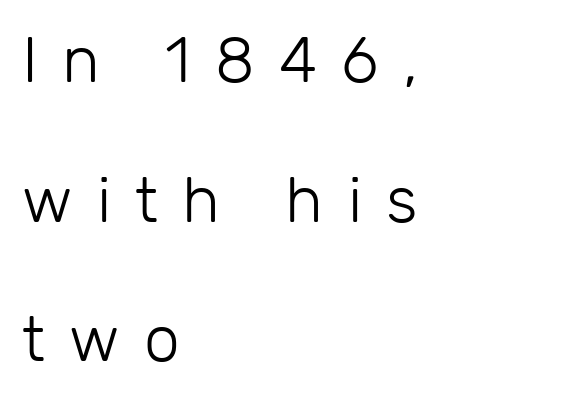
The image shows 64 px light sans-serif type, upright; set left-aligned, loose line spacing (2.18x), unusually wide letter spacing (+0.38 em), not underlined; low stroke contrast and a medium x-height.
